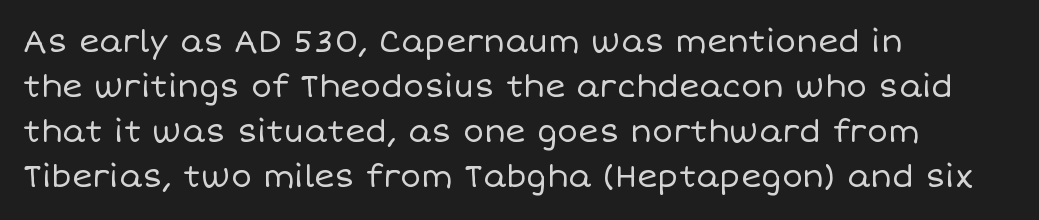
Spacing verdict: proportional, widths tailored to each character. Leading: standard. This rendering leaves character spacing at its baseline value. Letters rest on an invisible, unmarked baseline. Do the letters lean? They stand straight.
